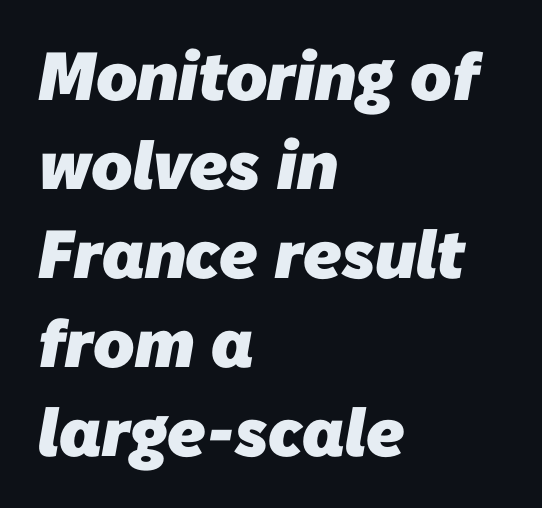
{"serif": "no", "bold": "yes", "weight": "heavy", "width": "normal", "stroke_contrast": "low", "x_height": "medium", "monospaced": "no", "underline": "no", "align": "left", "line_spacing": "normal", "line_spacing_ratio": 1.31, "letter_spacing": "normal", "letter_spacing_em": 0.0, "glyph_px": 68}
